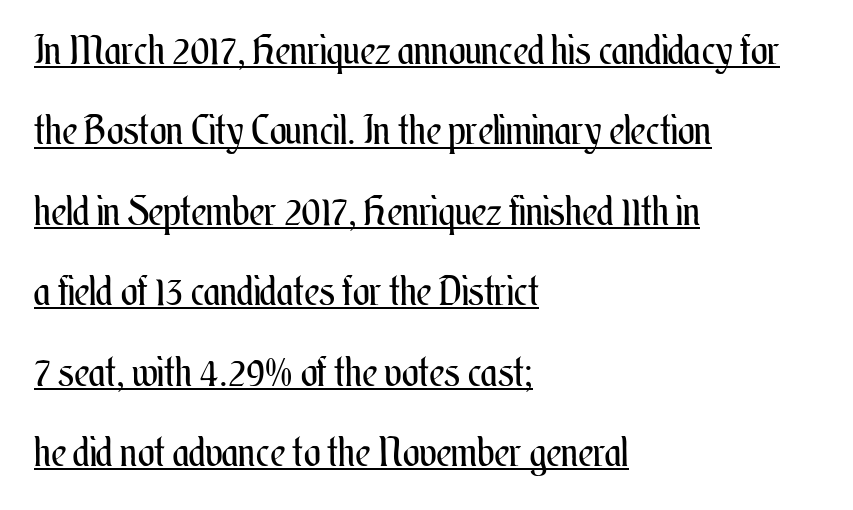
A continuous stroke trails under the words, as in a hyperlink. Look at the tracking — it's just the regular setting, nothing added. Counters stay open thanks to moderate or lighter strokes. The typesetter chose a ragged-right arrangement here.
